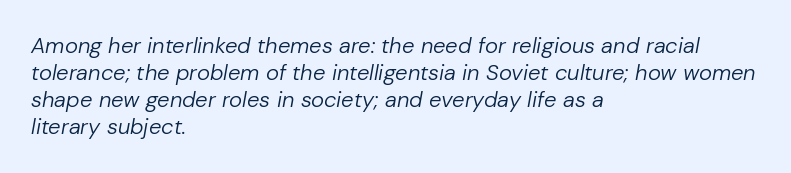
Q: Is the text bold? A: No.
Q: Is the text italic (slanted)? A: Yes, it leans right by about 10 degrees.
Q: Is the text underlined? A: No.
Q: How is the paragraph aligned? A: Left-aligned.
Q: Is the spacing between letters normal or unusually wide? A: Normal.
